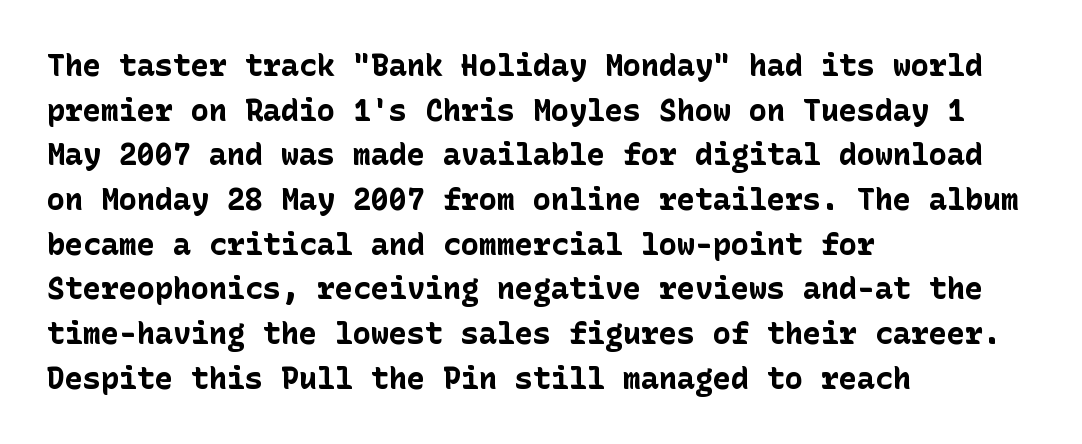
{"serif": "no", "italic": "no", "bold": "yes", "weight": "bold", "width": "normal", "stroke_contrast": "low", "x_height": "medium", "underline": "no", "align": "left", "line_spacing": "normal", "line_spacing_ratio": 1.49, "letter_spacing": "normal", "letter_spacing_em": 0.0, "glyph_px": 30}
